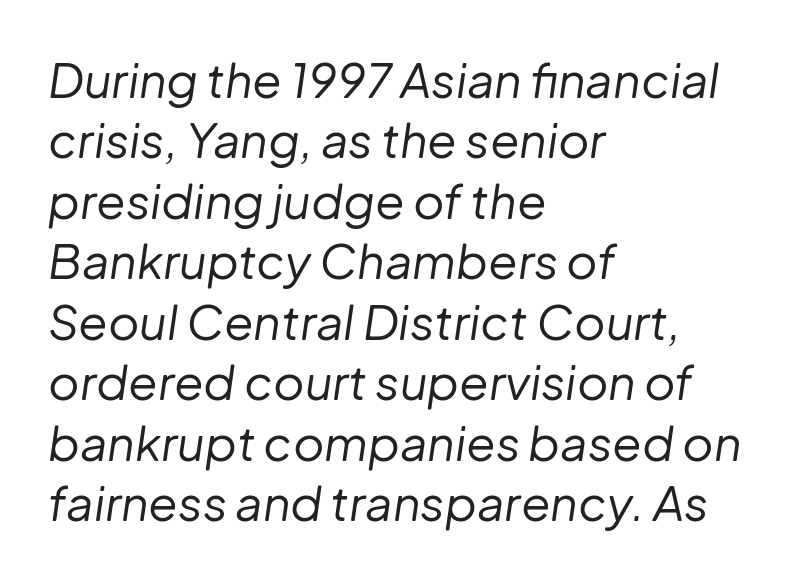
Horizontal bands of white between lines are of average thickness. Notice how the stems are inclined rather than vertical — that's the hallmark of italics. The characters are drawn with everyday or finer stroke widths. Horizontal alignment here is leftward, the default for most running prose.
